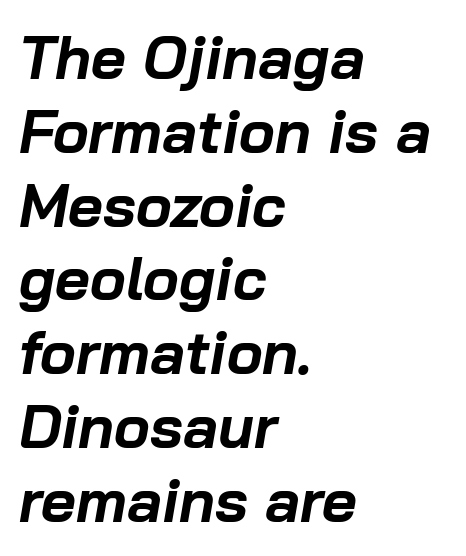
{"italic": "yes", "lean": "right", "slant_degrees": 10, "bold": "yes", "weight": "bold", "width": "normal", "stroke_contrast": "low", "x_height": "medium", "monospaced": "no", "underline": "no", "align": "left", "line_spacing_ratio": 1.23, "letter_spacing": "normal", "letter_spacing_em": 0.0, "glyph_px": 60}
